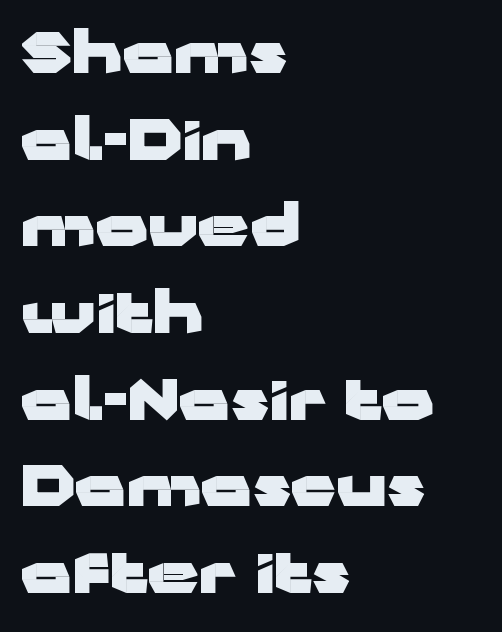
The image shows 57 px heavy, wide sans-serif type, upright; set left-aligned, normal line spacing (1.52x), normal letter spacing, not underlined; low stroke contrast and a medium x-height.
